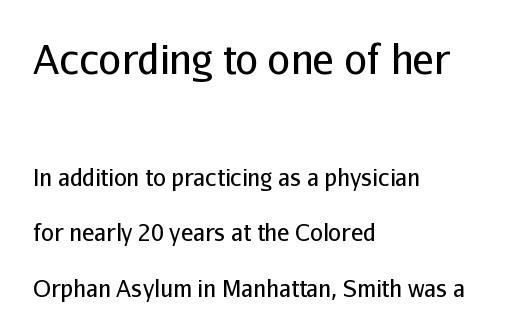
The gaps between neighbouring characters are ordinary and unremarkable. The glyphs are unaccompanied by any horizontal stroke below them. Does the copy run flush right? No — it runs flush left. These lines are composed in type without serifs. Here the designer chose a conventional face with non-uniform glyph widths.
